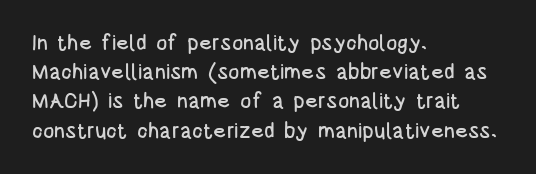
Q: Is the text italic (slanted)? A: No, it is upright.
Q: Is the text underlined? A: No.
Q: How is the paragraph aligned? A: Left-aligned.
Q: Is the spacing between letters normal or unusually wide? A: Normal.
Q: Is the spacing between lines tight, normal or loose? A: Normal.
